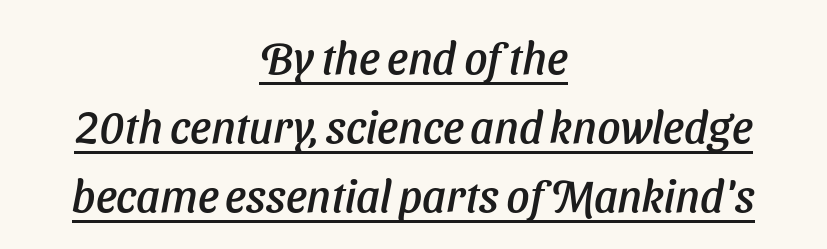
The image shows 45 px text type; set centered, normal line spacing (1.53x), normal letter spacing, underlined; low stroke contrast and a medium x-height.
